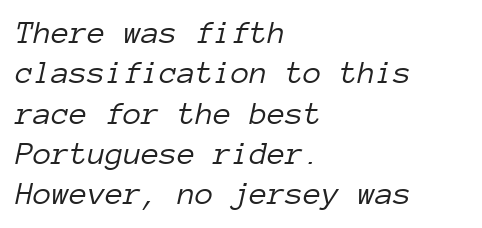
Q: Is the text bold? A: No.
Q: Is the text italic (slanted)? A: Yes, it leans right by about 12 degrees.
Q: Is the text underlined? A: No.
Q: How is the paragraph aligned? A: Left-aligned.
Q: Is the spacing between letters normal or unusually wide? A: Normal.
Q: Width (condensed, normal, or wide)? A: Normal.
Q: Stroke contrast? A: Low.
Q: x-height? A: Medium.
Q: Monospaced? A: Yes.
